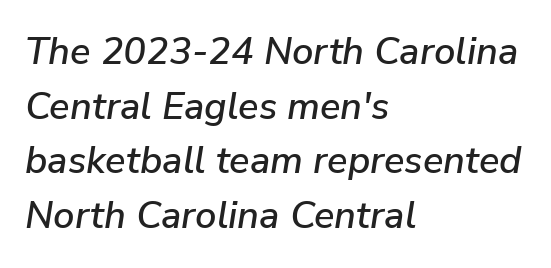
Spacing between characters is what you'd get straight out of the box. Alignment: flush left. Honestly, the row spacing looks completely unremarkable. Glance below the letters and you will spot only blank space. The rendering uses natural spacing where letterforms have individual widths. Quick note: italic.
